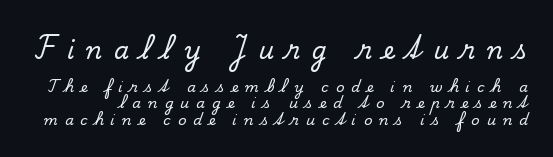
Glyph-to-glyph distance is far greater than everyday printed text. Here the first block reads like a headline and the second like body copy. Descenders hang freely into open space.
